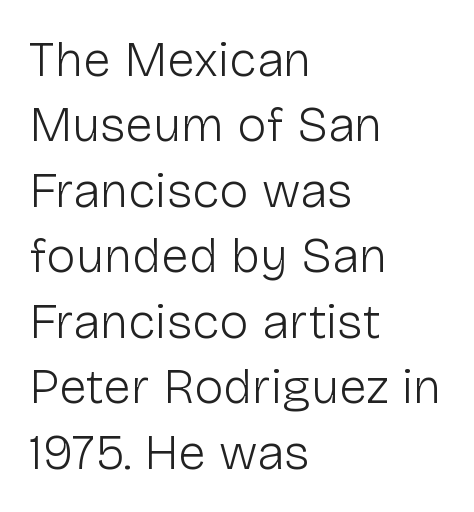
{"serif": "no", "italic": "no", "bold": "no", "weight": "light", "width": "normal", "stroke_contrast": "low", "x_height": "medium", "monospaced": "no", "underline": "no", "align": "left", "line_spacing": "normal", "line_spacing_ratio": 1.31, "letter_spacing": "normal", "letter_spacing_em": 0.0, "glyph_px": 50}
